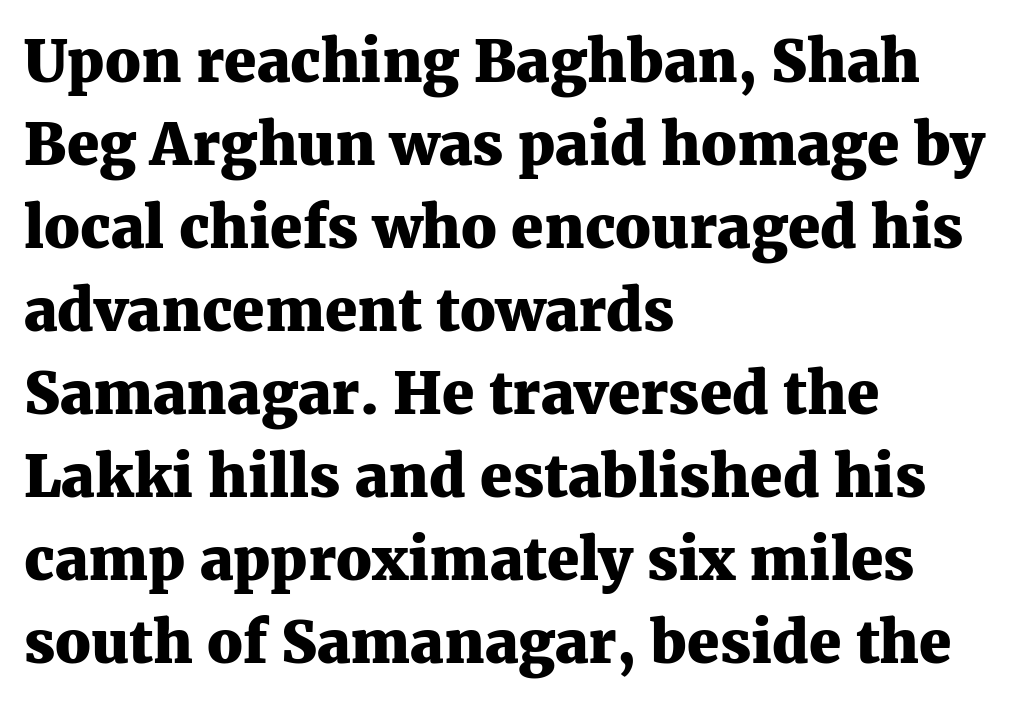
{"serif": "yes", "italic": "no", "bold": "yes", "weight": "heavy", "width": "normal", "stroke_contrast": "medium", "x_height": "medium", "monospaced": "no", "underline": "no", "align": "left", "line_spacing": "normal", "line_spacing_ratio": 1.43, "letter_spacing": "normal", "letter_spacing_em": 0.0, "glyph_px": 58}
